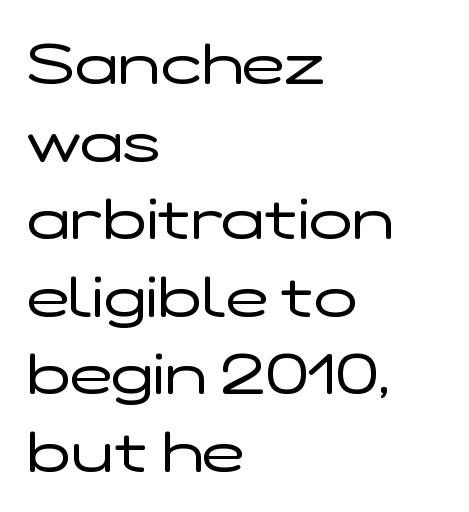
{"serif": "no", "italic": "no", "bold": "no", "weight": "regular", "width": "wide", "stroke_contrast": "low", "x_height": "medium", "monospaced": "no", "underline": "no", "align": "left", "line_spacing": "normal", "line_spacing_ratio": 1.36, "letter_spacing": "normal", "letter_spacing_em": 0.0, "glyph_px": 57}
